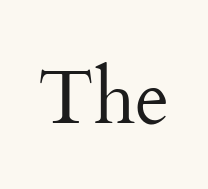
The image shows 76 px regular-weight serif type, upright; set normal letter spacing, not underlined; medium stroke contrast and a small x-height.
